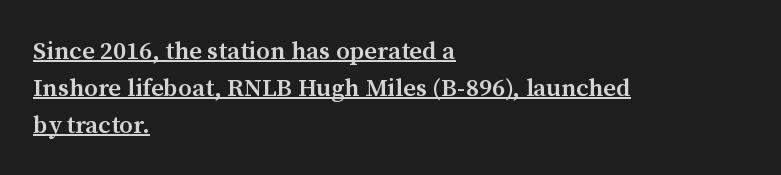
Is the letter spacing exaggerated? No — it looks like the ordinary default. A typographer would call this underscored text. Posture: upright roman. Strokes here are thickened, but only to semibold level. Does the leading feel generous? No, just average. Teacher's note: observe the even left margin — that is flush-left alignment.
